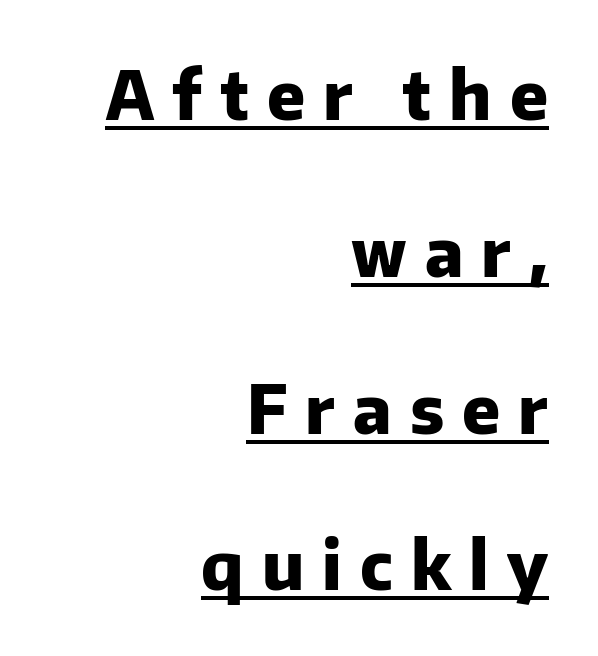
Q: Is the text bold? A: Yes.
Q: Is the text italic (slanted)? A: No, it is upright.
Q: Is the typeface a serif or a sans-serif typeface? A: Sans-serif.
Q: Is the text underlined? A: Yes.
Q: How is the paragraph aligned? A: Right-aligned.
Q: Is the spacing between letters normal or unusually wide? A: Unusually wide.
Q: Is the spacing between lines tight, normal or loose? A: Loose.
Q: Width (condensed, normal, or wide)? A: Normal.
Q: Stroke contrast? A: Low.
Q: x-height? A: Medium.
Q: Monospaced? A: No.
